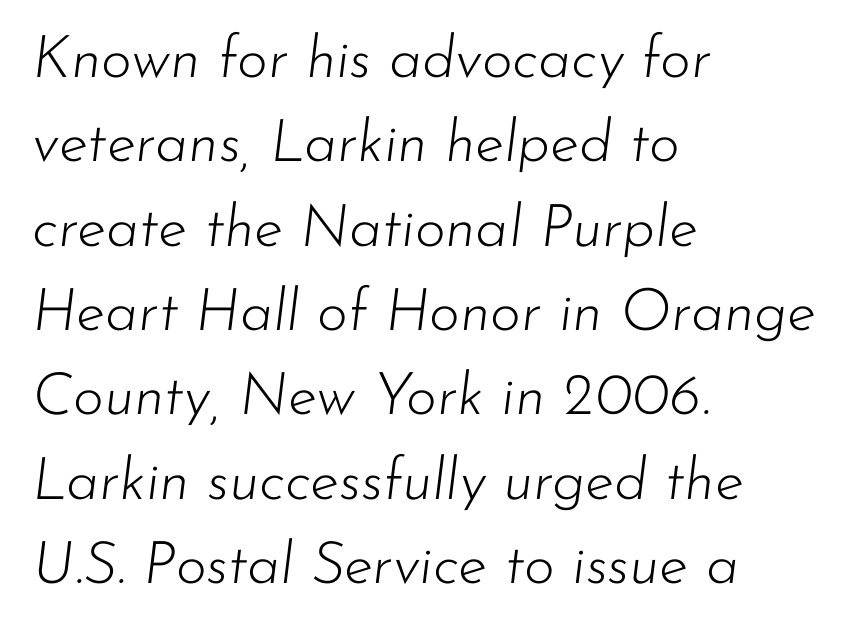
{"italic": "yes", "lean": "right", "slant_degrees": 7, "bold": "no", "weight": "light", "width": "normal", "stroke_contrast": "low", "x_height": "small", "monospaced": "no", "underline": "no", "align": "left", "line_spacing": "normal", "line_spacing_ratio": 1.43, "letter_spacing": "normal", "letter_spacing_em": 0.0, "glyph_px": 59}
